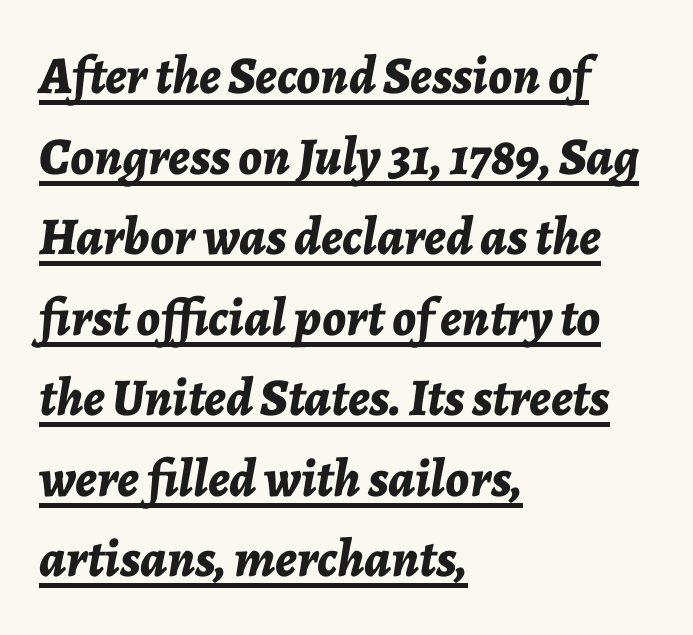
{"italic": "yes", "lean": "right", "slant_degrees": 7, "bold": "yes", "weight": "bold", "width": "normal", "stroke_contrast": "low", "x_height": "medium", "monospaced": "no", "underline": "yes", "align": "left", "line_spacing": "normal", "line_spacing_ratio": 1.52, "letter_spacing": "normal", "letter_spacing_em": 0.0, "glyph_px": 53}
